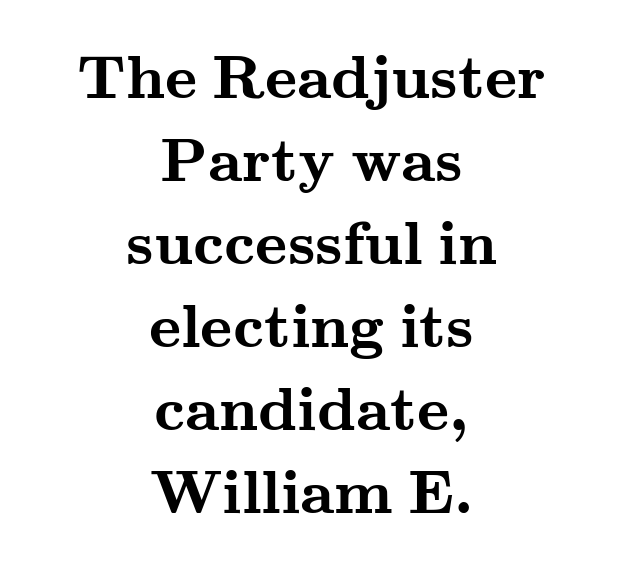
{"serif": "yes", "italic": "no", "bold": "yes", "weight": "semibold", "width": "wide", "stroke_contrast": "medium", "x_height": "small", "monospaced": "no", "underline": "no", "align": "center", "line_spacing": "normal", "line_spacing_ratio": 1.36, "letter_spacing": "normal", "letter_spacing_em": 0.0, "glyph_px": 61}
